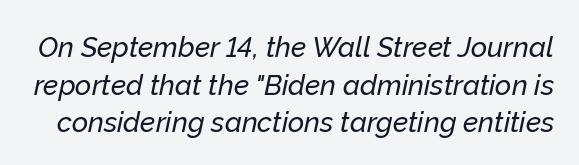
The image shows 28 px text type, italic (leaning right); set normal line spacing (1.34x), normal letter spacing, not underlined; low stroke contrast and a medium x-height.
